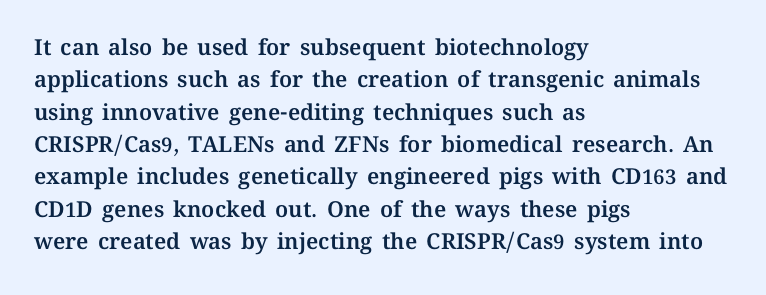
Bare-footed words on every line. The space between consecutive lines is moderate. Caption: standard tracking, unaltered. The lettering holds an erect, upright posture throughout. The text block is weighted toward the left margin, trailing off unevenly rightward.
